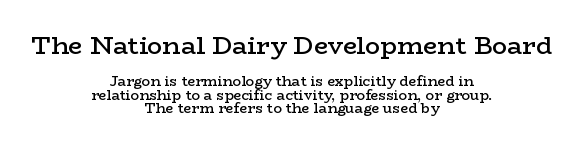
Q: Is the text bold? A: Semi-bold.
Q: Is the text italic (slanted)? A: No, it is upright.
Q: Is the text underlined? A: No.
Q: How is the paragraph aligned? A: Centered.
Q: Is the spacing between letters normal or unusually wide? A: Normal.
Q: Is the spacing between lines tight, normal or loose? A: Tight.
Q: Which block of text is set in a larger size, the first (top) or the second (bottom)? A: The first (top) one.
